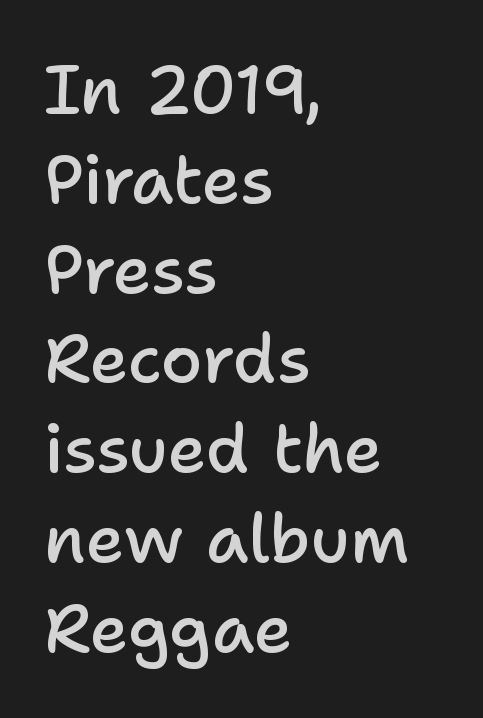
{"serif": "no", "italic": "no", "bold": "semi", "weight": "semibold", "width": "normal", "stroke_contrast": "low", "x_height": "medium", "monospaced": "no", "underline": "no", "align": "left", "line_spacing": "normal", "line_spacing_ratio": 1.34, "letter_spacing": "normal", "letter_spacing_em": 0.0, "glyph_px": 67}
